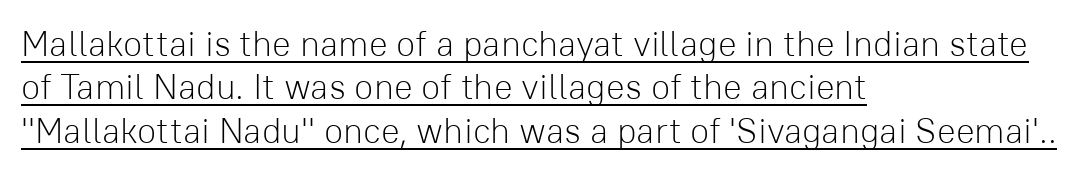
Q: Is the text bold? A: No.
Q: Is the text italic (slanted)? A: No, it is upright.
Q: Is the typeface a serif or a sans-serif typeface? A: Sans-serif.
Q: Is the text underlined? A: Yes.
Q: How is the paragraph aligned? A: Left-aligned.
Q: Is the spacing between letters normal or unusually wide? A: Normal.
Q: Width (condensed, normal, or wide)? A: Normal.
Q: Stroke contrast? A: Low.
Q: x-height? A: Medium.
Q: Monospaced? A: No.
